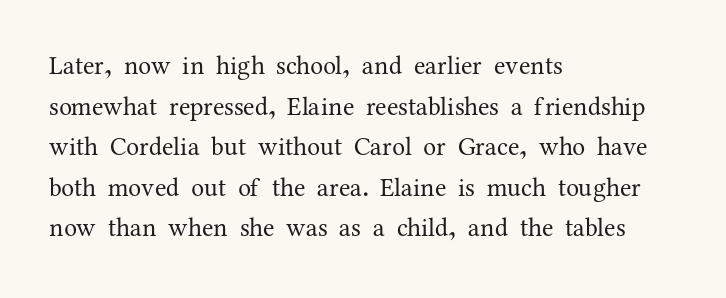
The image shows 26 px text type, upright; set left-aligned, normal line spacing (1.56x), normal letter spacing, not underlined.
